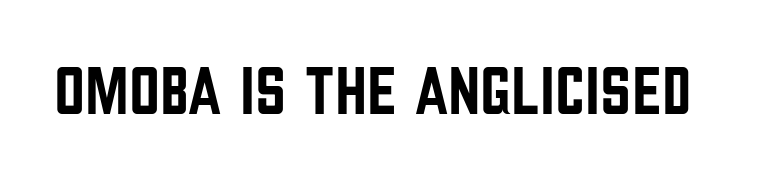
Quick note: not italic, upright. Each row of text sits above clean, open space. Glyph-to-glyph distance matches everyday printed text. These lines are rendered in a variable-pitch font.
